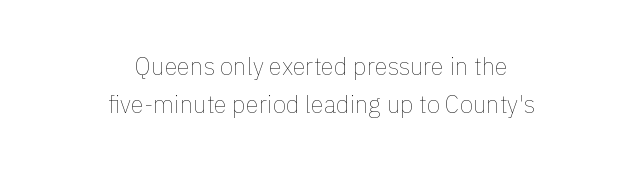
Q: Is the text bold? A: No.
Q: Is the text italic (slanted)? A: No, it is upright.
Q: Is the text underlined? A: No.
Q: How is the paragraph aligned? A: Centered.
Q: Is the spacing between letters normal or unusually wide? A: Normal.
Q: Is the spacing between lines tight, normal or loose? A: Normal.
